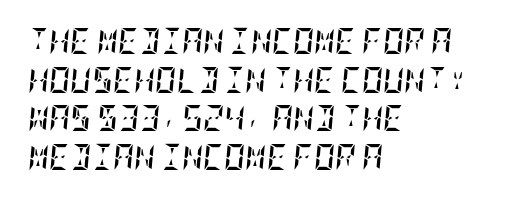
{"italic": "yes", "lean": "right", "slant_degrees": 5, "bold": "yes", "underline": "no", "align": "left", "line_spacing": "normal", "line_spacing_ratio": 1.49, "letter_spacing": "normal", "letter_spacing_em": 0.0, "glyph_px": 26}
